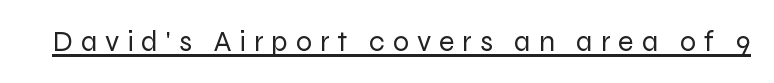
The image shows 29 px regular-weight sans-serif type, upright; set unusually wide letter spacing (+0.27 em), underlined; low stroke contrast and a medium x-height.
